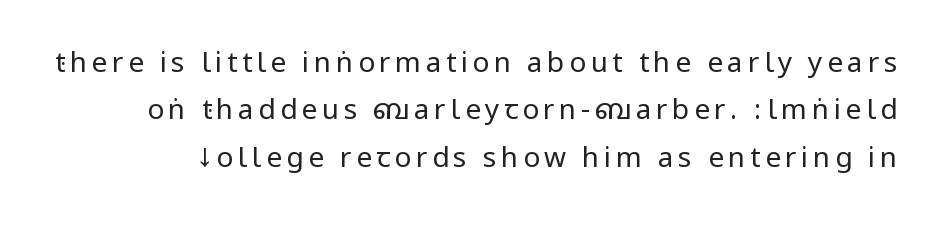
A roman cut, with each character standing at attention. The cut favours lightness, reaching ordinary text weight at its darkest. Evenly set lines give the paragraph a standard silhouette. Glance below the letters and you will spot only blank space. Does the type have serifs? No, each stem ends abruptly.
